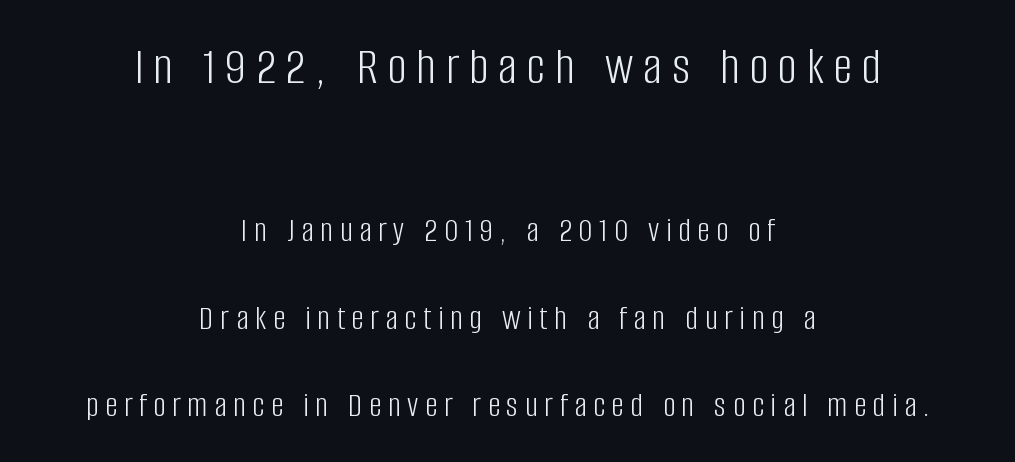
{"serif": "no", "italic": "no", "bold": "no", "weight": "light", "width": "condensed", "stroke_contrast": "low", "x_height": "large", "monospaced": "no", "underline": "no", "align": "center", "line_spacing": "loose", "line_spacing_ratio": 2.49, "larger_block": "first", "size_ratio": 1.51, "glyph_px": 53}
